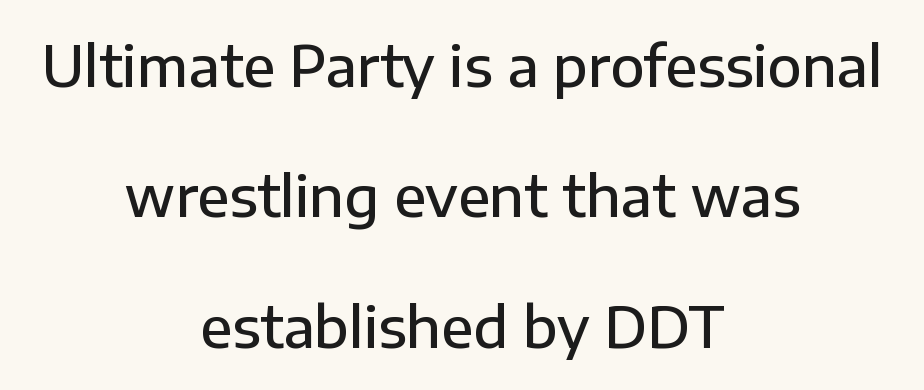
A sans-serif font was chosen for this passage. Looks like regular typesetting: each glyph gets only the width it needs. The block of text is sparse from top to bottom, with ample space between rows. Upright lettering throughout. The type is set solid horizontally, with unmodified tracking.
